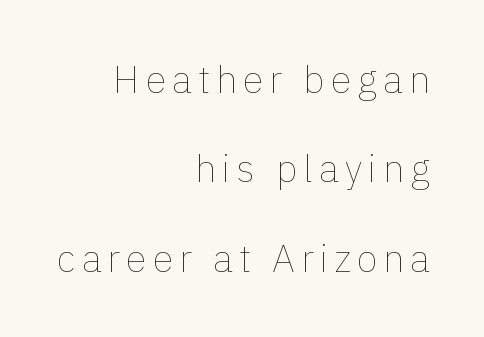
{"italic": "no", "bold": "no", "weight": "thin", "width": "normal", "x_height": "medium", "monospaced": "no", "underline": "no", "align": "right", "line_spacing": "loose", "line_spacing_ratio": 2.35, "glyph_px": 38}
